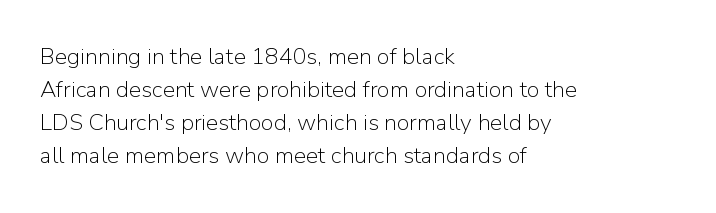
Q: Is the text bold? A: No.
Q: Is the text italic (slanted)? A: No, it is upright.
Q: Is the text underlined? A: No.
Q: How is the paragraph aligned? A: Left-aligned.
Q: Is the spacing between letters normal or unusually wide? A: Normal.
Q: Is the spacing between lines tight, normal or loose? A: Normal.
